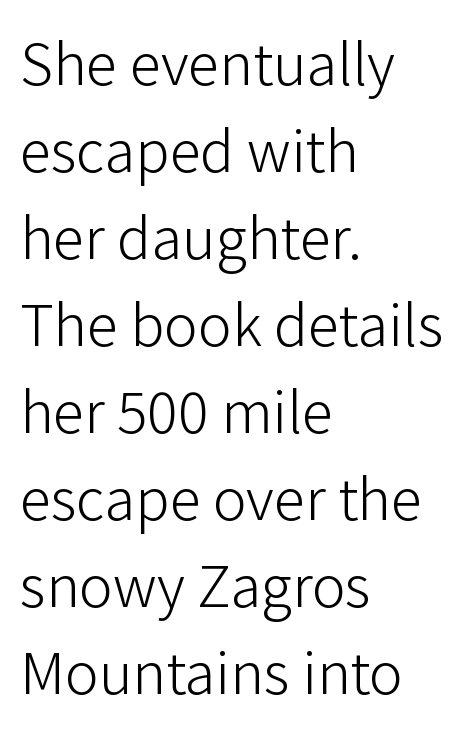
{"serif": "no", "italic": "no", "bold": "no", "weight": "light", "width": "normal", "stroke_contrast": "low", "x_height": "medium", "monospaced": "no", "underline": "no", "align": "left", "line_spacing": "normal", "line_spacing_ratio": 1.38, "letter_spacing": "normal", "letter_spacing_em": 0.0, "glyph_px": 63}
